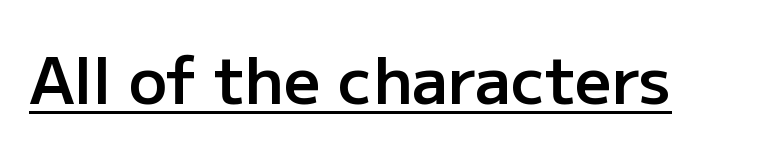
The image shows 64 px semibold sans-serif type, upright; set normal letter spacing, underlined; low stroke contrast and a medium x-height.
